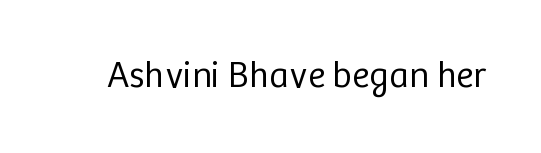
The image shows 37 px regular-weight sans-serif type, upright; set normal letter spacing, not underlined; low stroke contrast and a medium x-height.
